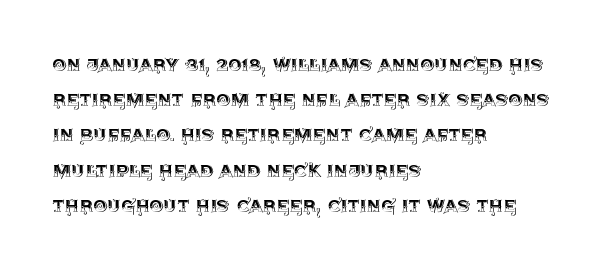
{"italic": "no", "underline": "no", "align": "left", "line_spacing": "normal", "line_spacing_ratio": 1.6, "letter_spacing": "normal", "letter_spacing_em": 0.0, "glyph_px": 22}
